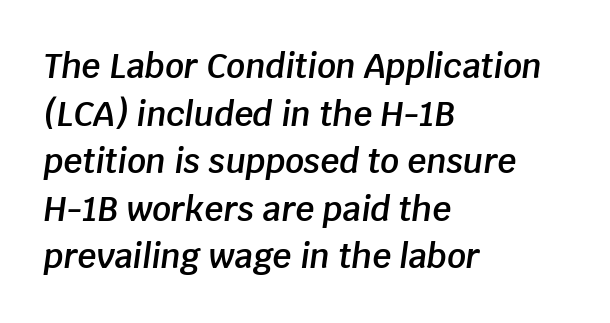
Q: Is the text bold? A: Semi-bold.
Q: Is the text italic (slanted)? A: Yes, it leans right by about 8 degrees.
Q: Is the text underlined? A: No.
Q: How is the paragraph aligned? A: Left-aligned.
Q: Is the spacing between letters normal or unusually wide? A: Normal.
Q: Is the spacing between lines tight, normal or loose? A: Normal.
Q: Width (condensed, normal, or wide)? A: Normal.
Q: Stroke contrast? A: Low.
Q: x-height? A: Large.
Q: Monospaced? A: No.
